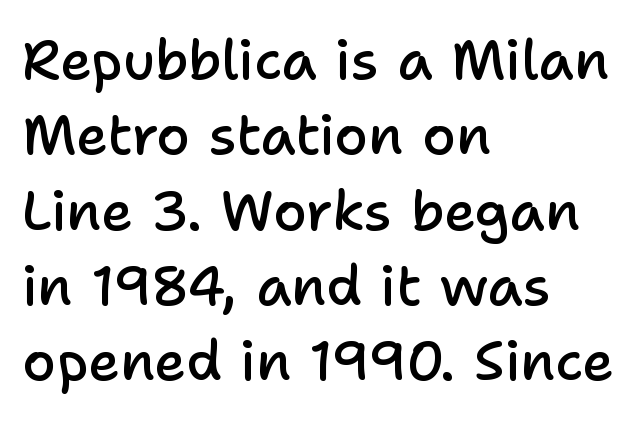
{"serif": "no", "italic": "no", "bold": "semi", "weight": "semibold", "width": "normal", "stroke_contrast": "low", "x_height": "medium", "monospaced": "no", "underline": "no", "align": "left", "line_spacing": "normal", "line_spacing_ratio": 1.37, "letter_spacing": "normal", "letter_spacing_em": 0.0, "glyph_px": 55}
